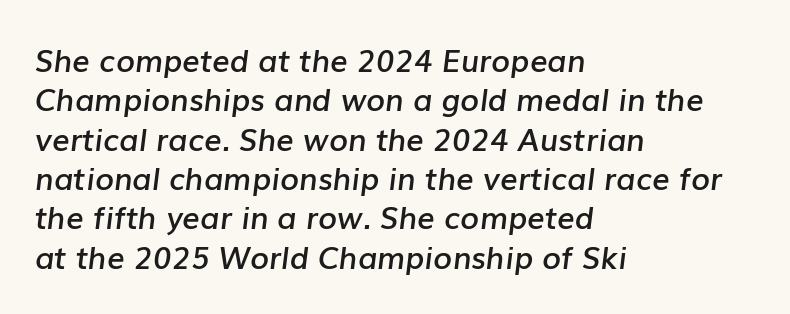
The image shows 31 px semibold type, italic (leaning right); set left-aligned, normal line spacing (1.27x), normal letter spacing, not underlined; low stroke contrast and a medium x-height.
